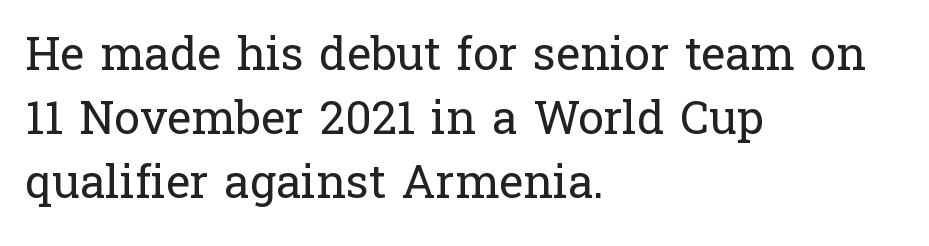
Q: Is the text bold? A: No.
Q: Is the text italic (slanted)? A: No, it is upright.
Q: Is the typeface a serif or a sans-serif typeface? A: Serif.
Q: Is the text underlined? A: No.
Q: How is the paragraph aligned? A: Left-aligned.
Q: Is the spacing between letters normal or unusually wide? A: Normal.
Q: Is the spacing between lines tight, normal or loose? A: Normal.
Q: Width (condensed, normal, or wide)? A: Normal.
Q: Stroke contrast? A: Low.
Q: x-height? A: Medium.
Q: Monospaced? A: No.
